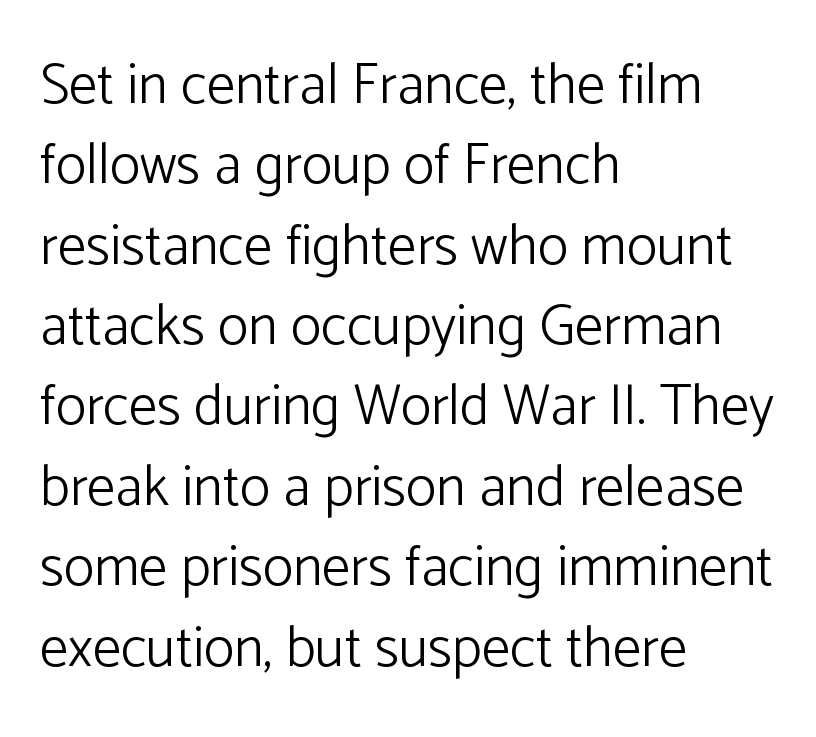
{"serif": "no", "italic": "no", "bold": "no", "weight": "light", "width": "normal", "stroke_contrast": "low", "x_height": "medium", "monospaced": "no", "underline": "no", "align": "left", "line_spacing": "normal", "line_spacing_ratio": 1.41, "letter_spacing": "normal", "letter_spacing_em": 0.0, "glyph_px": 57}
